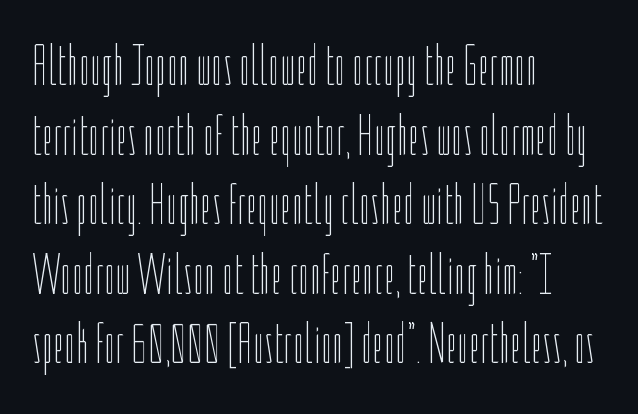
The rag falls on the right side of this text block. Looks like regular typesetting: each glyph gets only the width it needs. Default kerning and tracking; the words read as compact shapes. Tall strokes in this sample are plumb rather than angled. The baseline area is clear. Summary of weight: not heavy and not bold.
